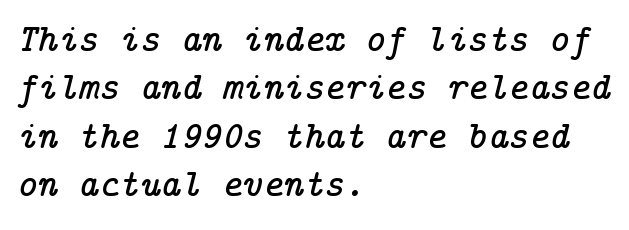
{"serif": "yes", "italic": "yes", "lean": "right", "slant_degrees": 14, "width": "normal", "stroke_contrast": "low", "x_height": "medium", "underline": "no", "align": "left", "line_spacing_ratio": 1.24, "letter_spacing": "normal", "letter_spacing_em": 0.0, "glyph_px": 39}
